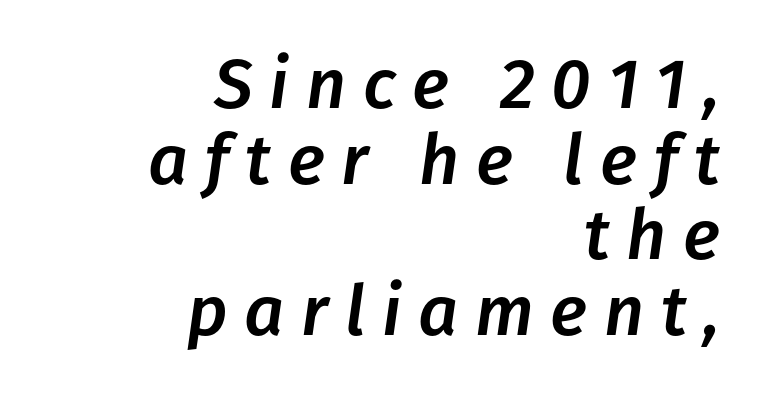
Q: Is the text italic (slanted)? A: Yes, it leans right by about 8 degrees.
Q: Is the text underlined? A: No.
Q: How is the paragraph aligned? A: Right-aligned.
Q: Is the spacing between letters normal or unusually wide? A: Unusually wide.
Q: Is the spacing between lines tight, normal or loose? A: Tight.
Q: Width (condensed, normal, or wide)? A: Normal.
Q: Stroke contrast? A: Low.
Q: x-height? A: Medium.
Q: Monospaced? A: No.
